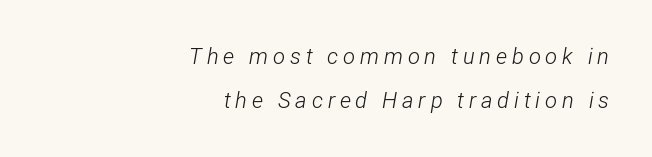
The image shows 22 px text type, italic (leaning right); set right-aligned, loose line spacing (2.0x), unusually wide letter spacing (+0.22 em), not underlined.
